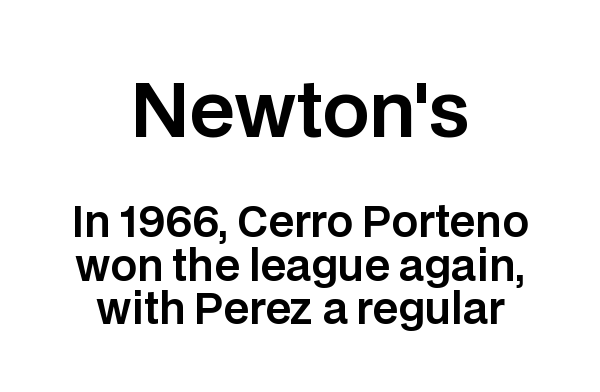
Q: Is the text italic (slanted)? A: No, it is upright.
Q: Is the typeface a serif or a sans-serif typeface? A: Sans-serif.
Q: Is the text underlined? A: No.
Q: How is the paragraph aligned? A: Centered.
Q: Is the spacing between letters normal or unusually wide? A: Normal.
Q: Is the spacing between lines tight, normal or loose? A: Tight.
Q: Which block of text is set in a larger size, the first (top) or the second (bottom)? A: The first (top) one.
Q: Width (condensed, normal, or wide)? A: Normal.
Q: Stroke contrast? A: Low.
Q: x-height? A: Large.
Q: Monospaced? A: No.
